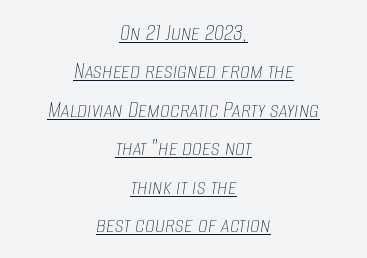
{"italic": "yes", "lean": "right", "slant_degrees": 8, "bold": "no", "underline": "yes", "align": "center", "line_spacing": "normal", "line_spacing_ratio": 1.54, "letter_spacing": "normal", "letter_spacing_em": 0.0, "glyph_px": 25}
